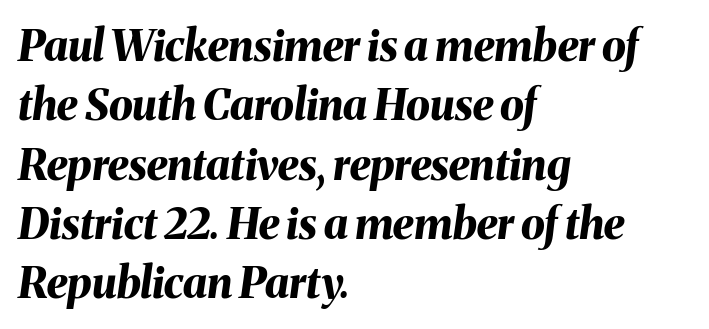
The letters sit at their default tracking, neither squeezed nor spread. Evenly set lines give the paragraph a standard silhouette. Strong, thick strokes mark this as bold type. All the whitespace from short lines collects on the right. These lines were composed using italics. Note the varied advance widths — an 'i' is clearly narrower than an 'm'.
